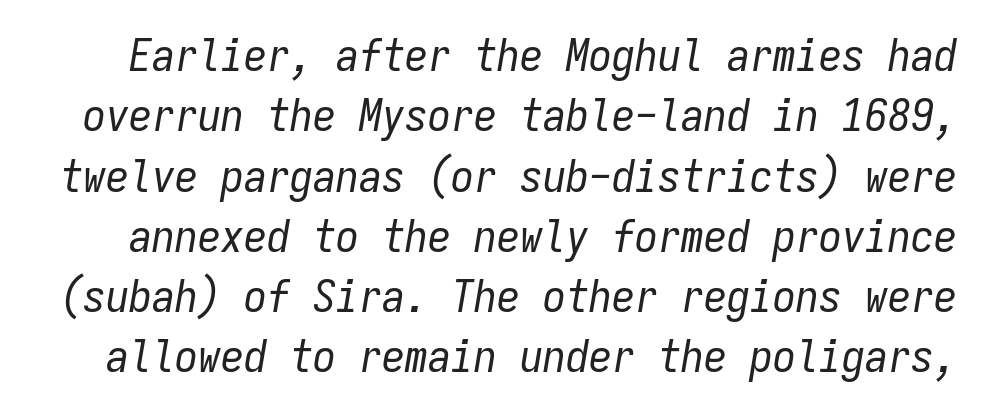
The image shows 46 px regular-weight, condensed type, italic (leaning right), monospaced; set normal line spacing (1.31x), normal letter spacing, not underlined; low stroke contrast and a medium x-height.
